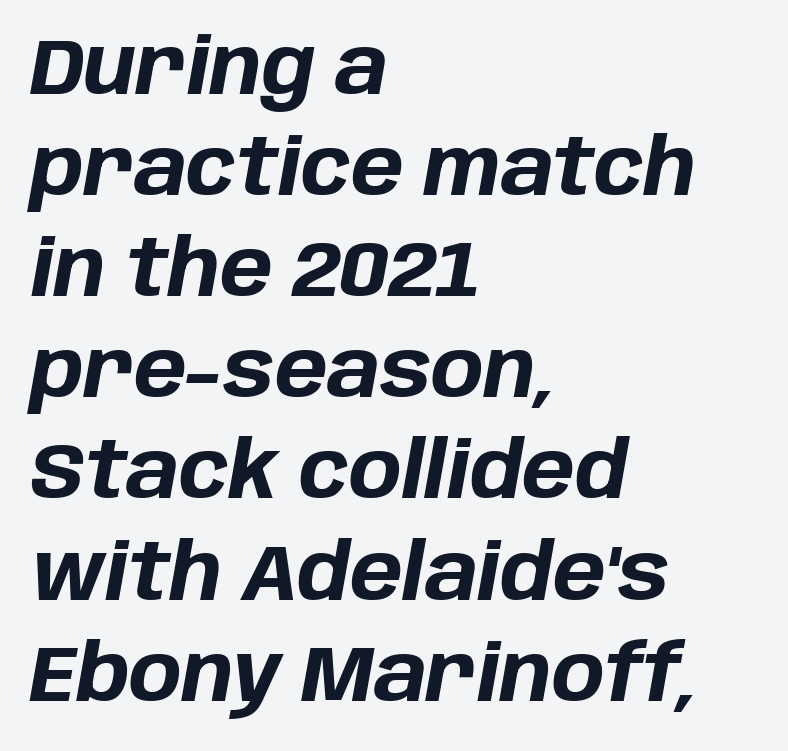
The image shows 79 px bold type, italic (leaning right); set left-aligned, normal line spacing (1.28x), normal letter spacing, not underlined; low stroke contrast and a large x-height.
